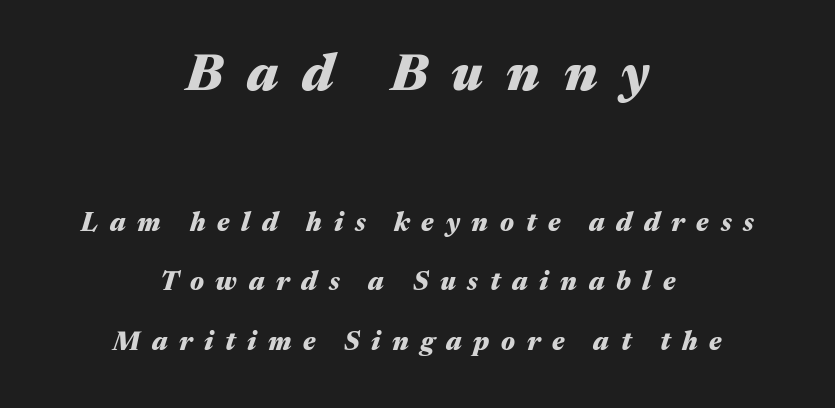
{"italic": "yes", "lean": "right", "slant_degrees": 17, "bold": "yes", "weight": "heavy", "width": "wide", "stroke_contrast": "medium", "x_height": "medium", "monospaced": "no", "underline": "no", "align": "center", "line_spacing": "loose", "line_spacing_ratio": 2.28, "letter_spacing": "wide", "letter_spacing_em": 0.45, "larger_block": "first", "size_ratio": 2.0, "glyph_px": 52}
